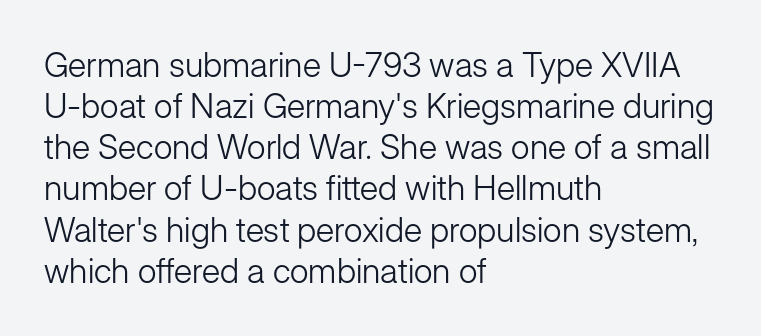
Serifs: no, the terminals of the letterforms are clean. The glyphs are unaccompanied by any horizontal stroke below them. The paragraph has a hard left edge and a soft right edge. Upright lettering throughout. These glyphs show unthickened strokes, regular width or finer.
